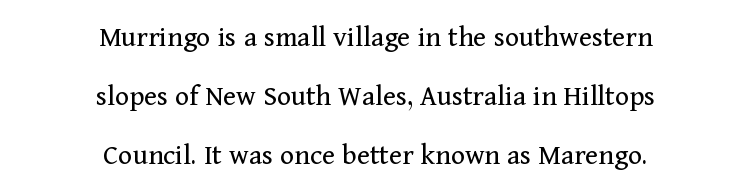
Q: Is the text bold? A: No.
Q: Is the text italic (slanted)? A: No, it is upright.
Q: Is the typeface a serif or a sans-serif typeface? A: Serif.
Q: Is the text underlined? A: No.
Q: How is the paragraph aligned? A: Centered.
Q: Is the spacing between letters normal or unusually wide? A: Normal.
Q: Is the spacing between lines tight, normal or loose? A: Loose.
Q: Width (condensed, normal, or wide)? A: Normal.
Q: Stroke contrast? A: Medium.
Q: x-height? A: Medium.
Q: Monospaced? A: No.
